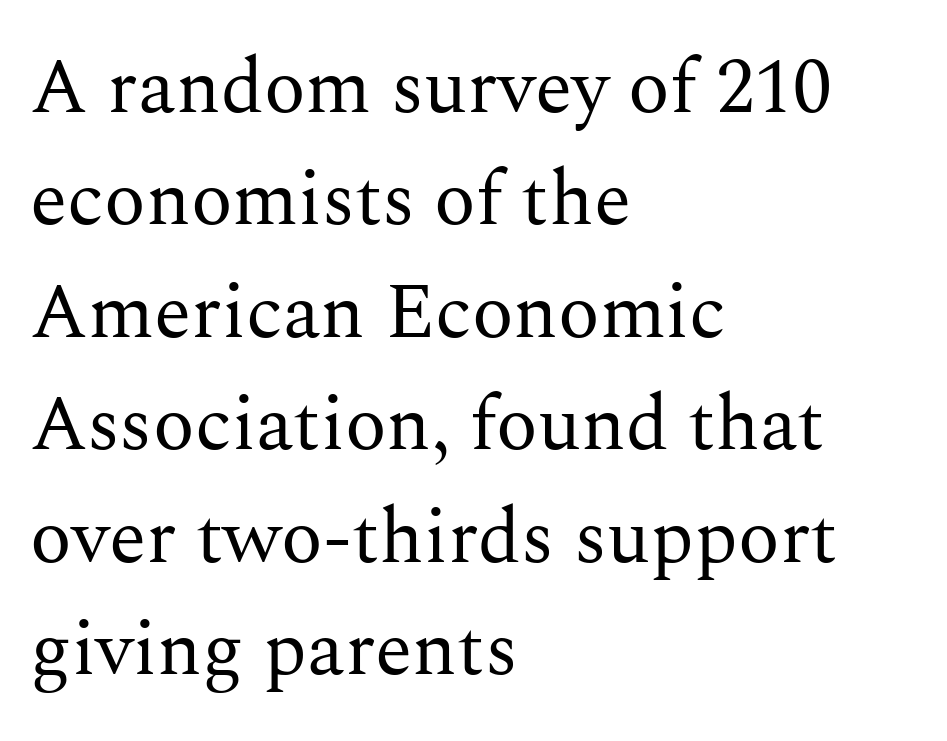
{"serif": "yes", "italic": "no", "bold": "no", "weight": "regular", "width": "normal", "stroke_contrast": "medium", "x_height": "medium", "monospaced": "no", "underline": "no", "align": "left", "line_spacing": "normal", "line_spacing_ratio": 1.46, "letter_spacing": "normal", "letter_spacing_em": 0.0, "glyph_px": 77}
